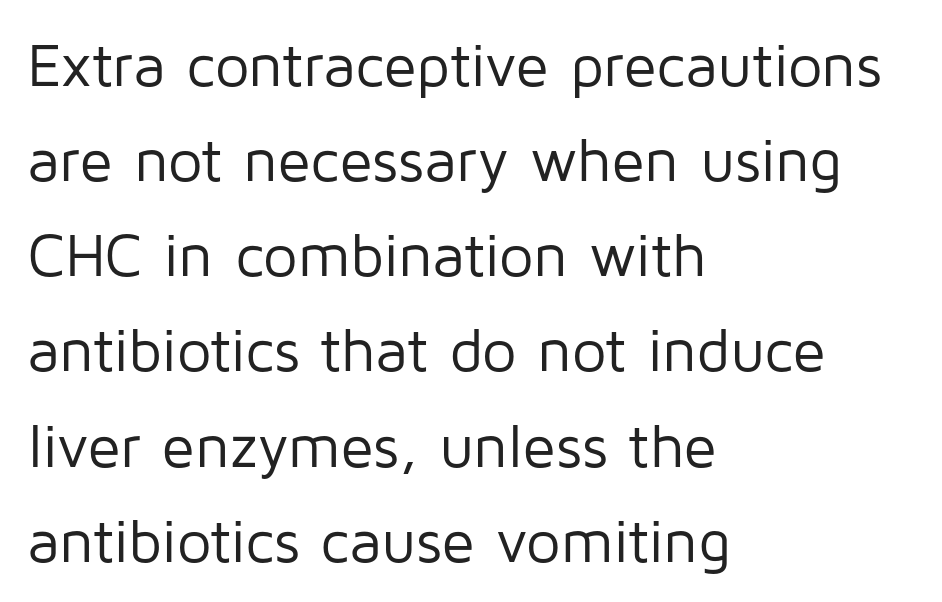
Q: Is the text bold? A: No.
Q: Is the text italic (slanted)? A: No, it is upright.
Q: Is the typeface a serif or a sans-serif typeface? A: Sans-serif.
Q: Is the text underlined? A: No.
Q: How is the paragraph aligned? A: Left-aligned.
Q: Is the spacing between letters normal or unusually wide? A: Normal.
Q: Is the spacing between lines tight, normal or loose? A: Normal.
Q: Width (condensed, normal, or wide)? A: Normal.
Q: Stroke contrast? A: Low.
Q: x-height? A: Medium.
Q: Monospaced? A: No.
